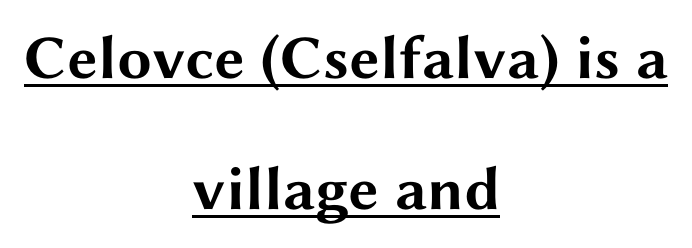
Q: Is the text bold? A: Yes.
Q: Is the text italic (slanted)? A: No, it is upright.
Q: Is the typeface a serif or a sans-serif typeface? A: Sans-serif.
Q: Is the text underlined? A: Yes.
Q: How is the paragraph aligned? A: Centered.
Q: Is the spacing between letters normal or unusually wide? A: Normal.
Q: Is the spacing between lines tight, normal or loose? A: Loose.
Q: Width (condensed, normal, or wide)? A: Wide.
Q: Stroke contrast? A: Medium.
Q: x-height? A: Medium.
Q: Monospaced? A: No.
